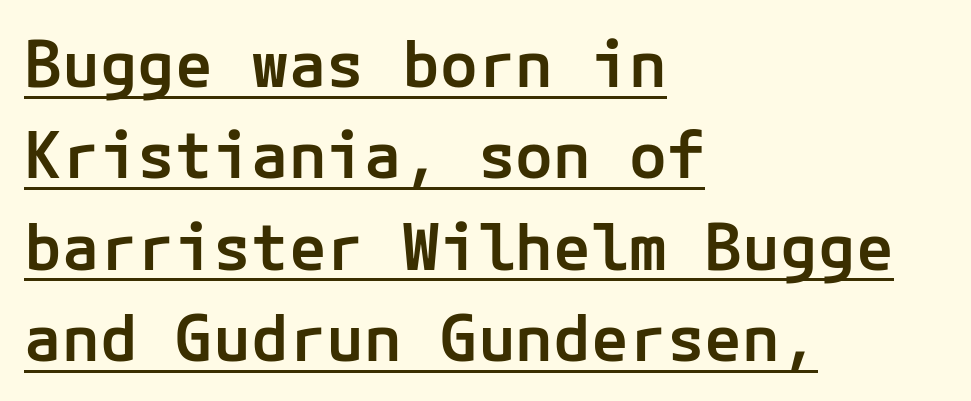
The image shows 63 px semibold sans-serif type, upright; set left-aligned, normal line spacing (1.45x), normal letter spacing, underlined; low stroke contrast and a medium x-height.
